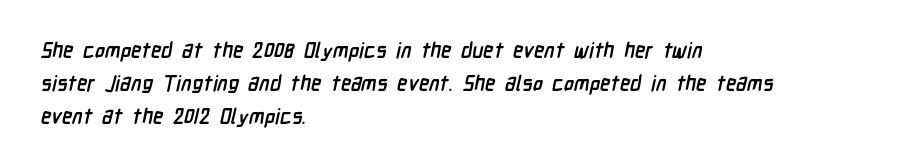
The image shows 21 px bold type; set left-aligned, normal line spacing (1.57x), normal letter spacing, not underlined.
